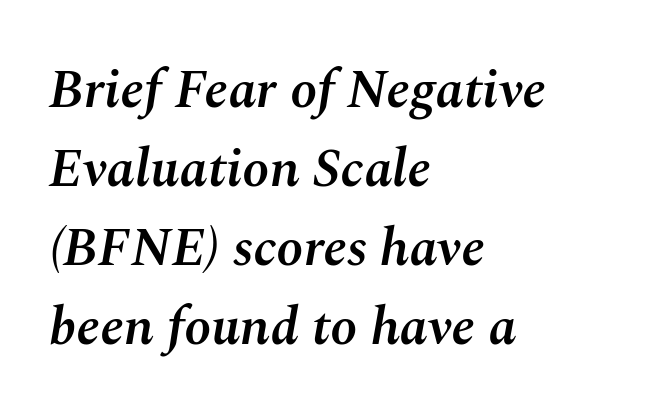
{"italic": "yes", "lean": "right", "slant_degrees": 10, "bold": "semi", "weight": "semibold", "width": "normal", "stroke_contrast": "medium", "x_height": "medium", "monospaced": "no", "underline": "no", "align": "left", "line_spacing": "normal", "line_spacing_ratio": 1.46, "letter_spacing": "normal", "letter_spacing_em": 0.0, "glyph_px": 54}
